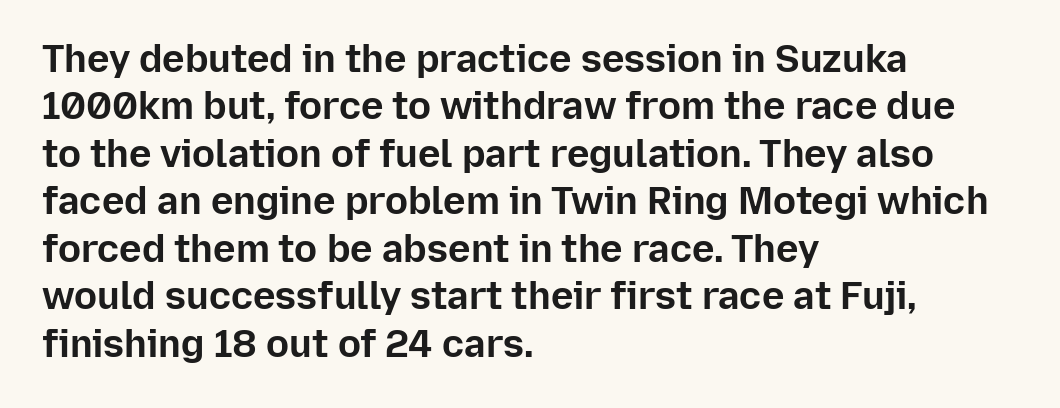
Heavy-handed strokes throughout: this text is bold. Lines of text with bare space underneath. How are the letters spaced? Ordinarily, with no added tracking. If you measured baseline to baseline, you'd find a middling distance. The letters advance in unequal steps, a hallmark of proportional type.
